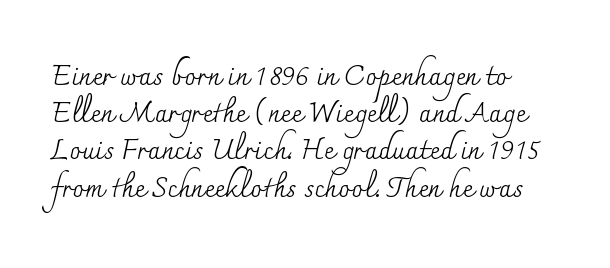
{"serif": "yes", "bold": "no", "weight": "regular", "width": "normal", "stroke_contrast": "medium", "x_height": "small", "monospaced": "no", "underline": "no", "align": "left", "line_spacing": "normal", "line_spacing_ratio": 1.33, "letter_spacing": "normal", "letter_spacing_em": 0.0, "glyph_px": 28}
